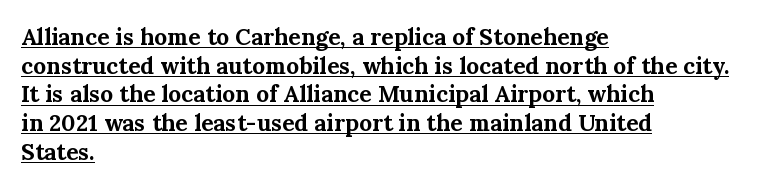
Q: Is the text bold? A: Yes.
Q: Is the text italic (slanted)? A: No, it is upright.
Q: Is the text underlined? A: Yes.
Q: How is the paragraph aligned? A: Left-aligned.
Q: Is the spacing between letters normal or unusually wide? A: Normal.
Q: Is the spacing between lines tight, normal or loose? A: Normal.
